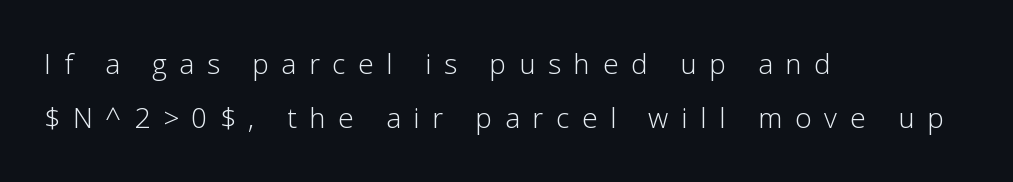
The image shows 28 px light sans-serif type, upright; set left-aligned, loose line spacing (1.94x), unusually wide letter spacing (+0.45 em), not underlined; low stroke contrast and a medium x-height.
